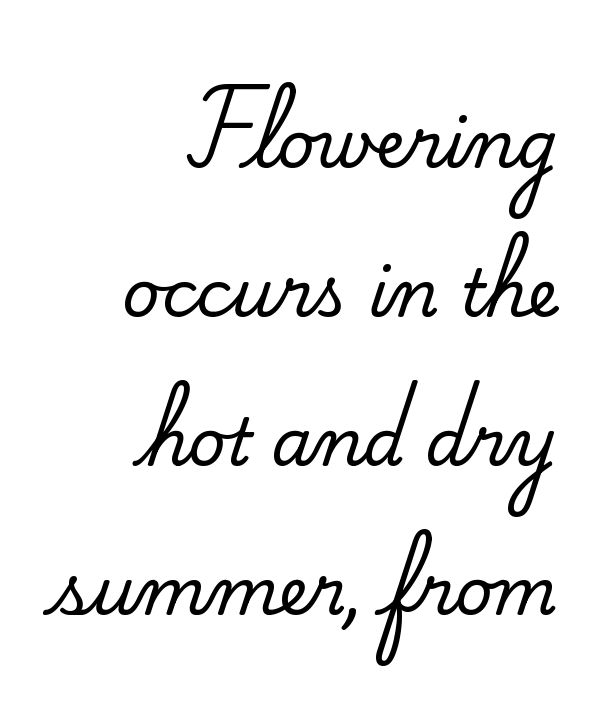
These lines are rendered in a variable-pitch font. A serif font was chosen for this passage. Inter-character spacing is left at the font's built-in metrics. This block would shrink considerably if given ordinary leading; it's expanded now. Leftover space on each line is placed entirely before the opening word.
